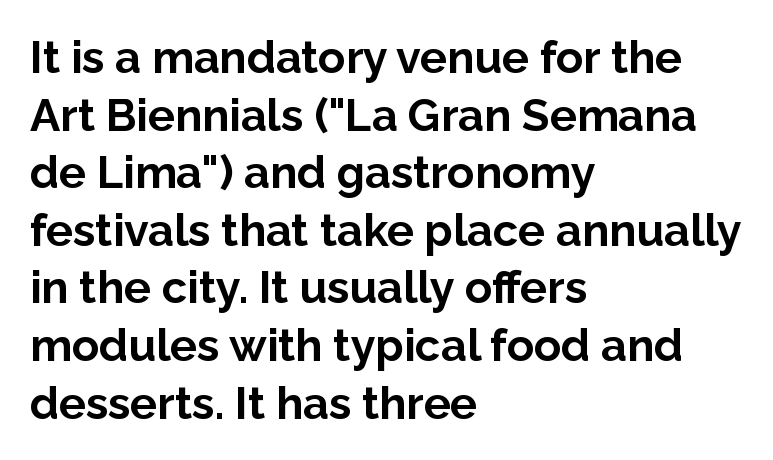
The image shows 45 px bold sans-serif type, upright; set left-aligned, normal line spacing (1.28x), normal letter spacing, not underlined; low stroke contrast and a medium x-height.
